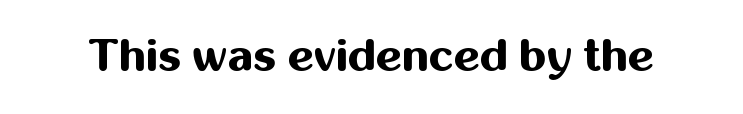
The image shows 45 px bold sans-serif type, upright; set normal letter spacing, not underlined; medium stroke contrast and a medium x-height.
